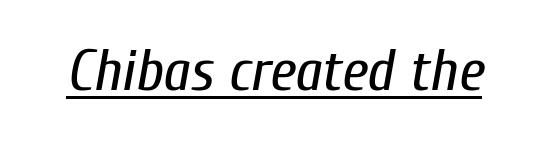
{"italic": "yes", "lean": "right", "slant_degrees": 10, "bold": "no", "weight": "regular", "width": "condensed", "stroke_contrast": "low", "x_height": "medium", "monospaced": "no", "underline": "yes", "letter_spacing": "normal", "letter_spacing_em": 0.0, "glyph_px": 59}
